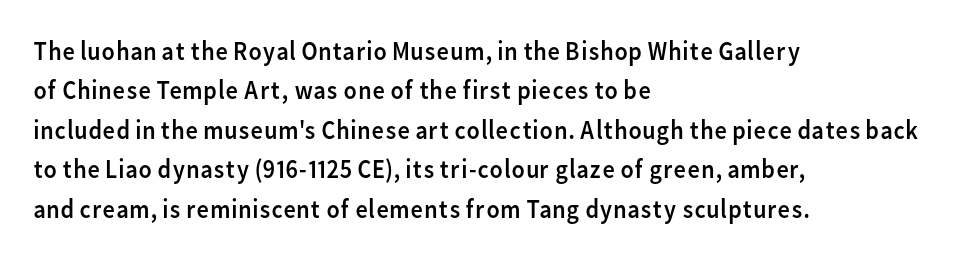
Q: Is the text bold? A: No.
Q: Is the text italic (slanted)? A: No, it is upright.
Q: Is the text underlined? A: No.
Q: How is the paragraph aligned? A: Left-aligned.
Q: Is the spacing between letters normal or unusually wide? A: Normal.
Q: Is the spacing between lines tight, normal or loose? A: Normal.
